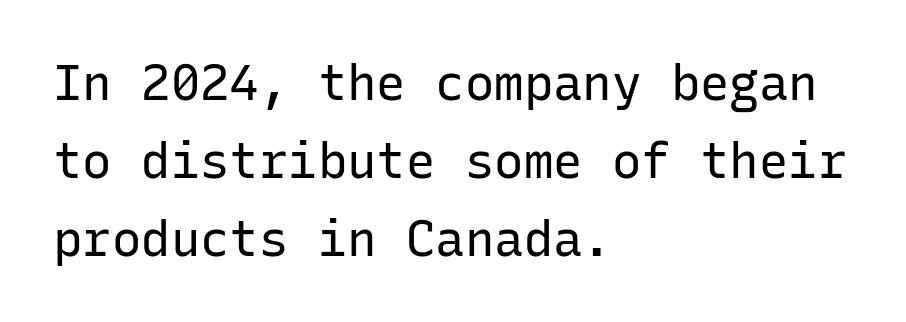
The space directly below the letters is spotless. Stroke terminals: plain, sans-serif. This block has exactly the height ordinary leading produces. This rendering leaves character spacing at its baseline value. Bold? No — there's no thickening of the strokes. Designer's note — italics off, roman on.
